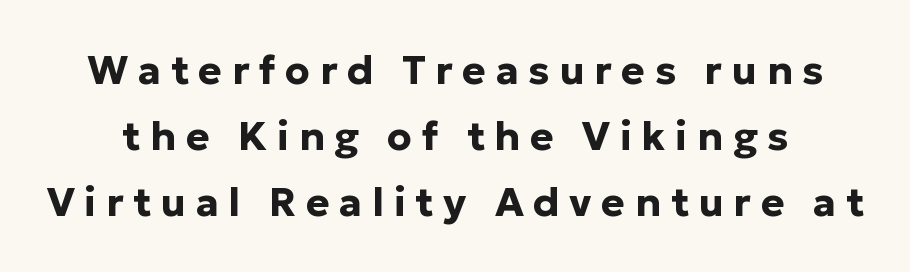
This sample uses expanded letter spacing, leaving extra air between glyphs. Serif or sans? Sans — the stroke terminals are bare. These lines were composed using upright roman letters. A full-strength bold gives these letters their thick strokes.
